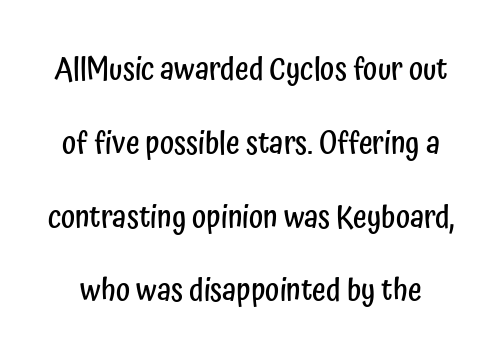
{"serif": "no", "italic": "no", "bold": "semi", "weight": "semibold", "width": "condensed", "stroke_contrast": "low", "x_height": "medium", "monospaced": "no", "underline": "no", "line_spacing": "loose", "line_spacing_ratio": 2.46, "letter_spacing": "normal", "letter_spacing_em": 0.0, "glyph_px": 30}
